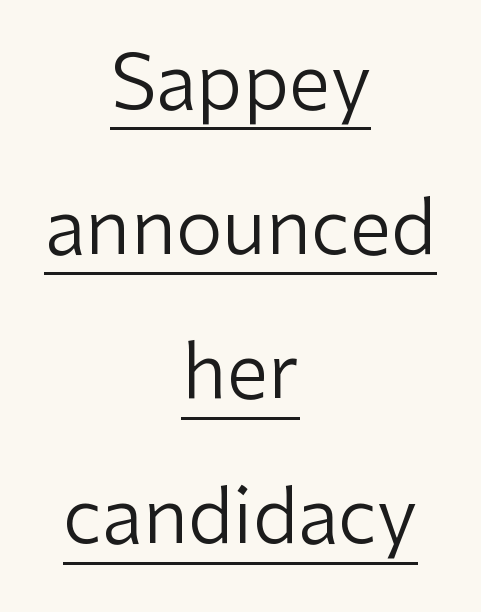
Q: Is the text bold? A: No.
Q: Is the text italic (slanted)? A: No, it is upright.
Q: Is the typeface a serif or a sans-serif typeface? A: Sans-serif.
Q: Is the text underlined? A: Yes.
Q: How is the paragraph aligned? A: Centered.
Q: Is the spacing between letters normal or unusually wide? A: Normal.
Q: Is the spacing between lines tight, normal or loose? A: Loose.
Q: Width (condensed, normal, or wide)? A: Normal.
Q: Stroke contrast? A: Low.
Q: x-height? A: Medium.
Q: Monospaced? A: No.
